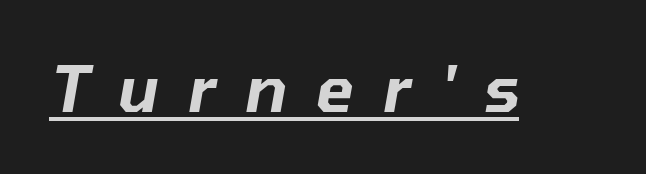
The image shows 63 px text type, italic (leaning right); set unusually wide letter spacing (+0.46 em), underlined; low stroke contrast and a medium x-height.
